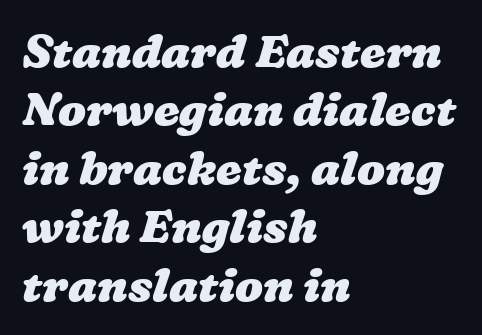
Q: Is the text bold? A: Yes.
Q: Is the text underlined? A: No.
Q: How is the paragraph aligned? A: Left-aligned.
Q: Is the spacing between letters normal or unusually wide? A: Normal.
Q: Is the spacing between lines tight, normal or loose? A: Normal.
Q: Width (condensed, normal, or wide)? A: Wide.
Q: Stroke contrast? A: Low.
Q: x-height? A: Medium.
Q: Monospaced? A: No.
